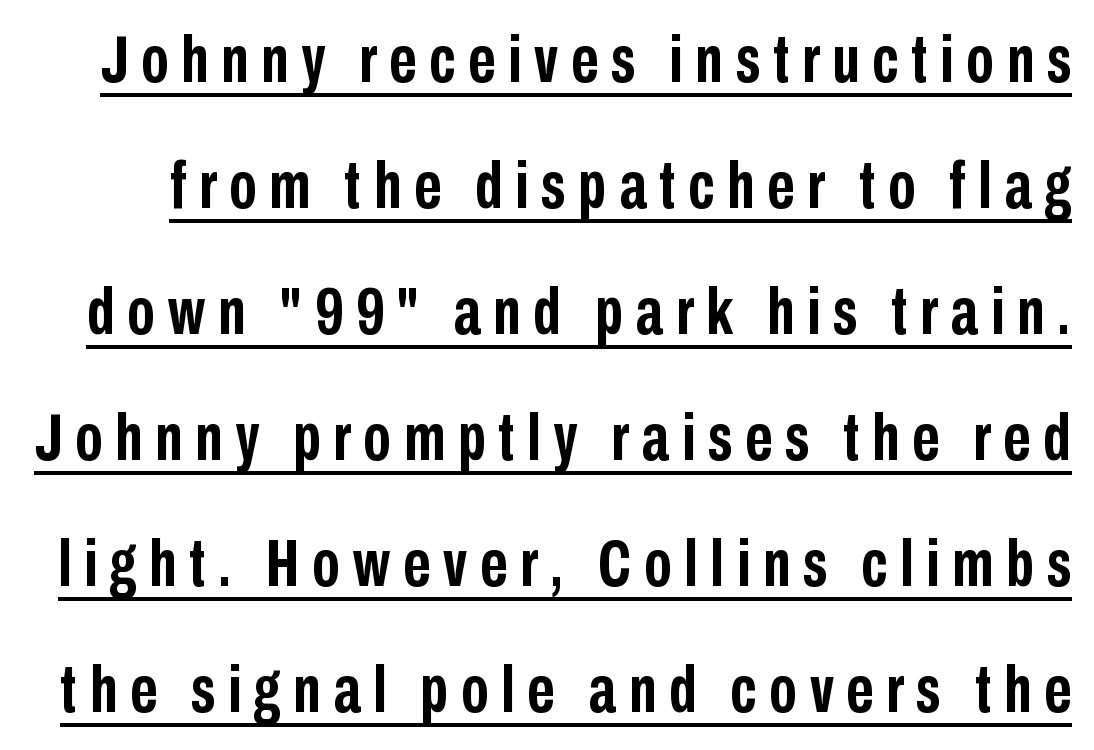
Q: Is the text bold? A: Yes.
Q: Is the text italic (slanted)? A: No, it is upright.
Q: Is the typeface a serif or a sans-serif typeface? A: Sans-serif.
Q: Is the text underlined? A: Yes.
Q: Width (condensed, normal, or wide)? A: Condensed.
Q: Stroke contrast? A: Low.
Q: x-height? A: Medium.
Q: Monospaced? A: No.
